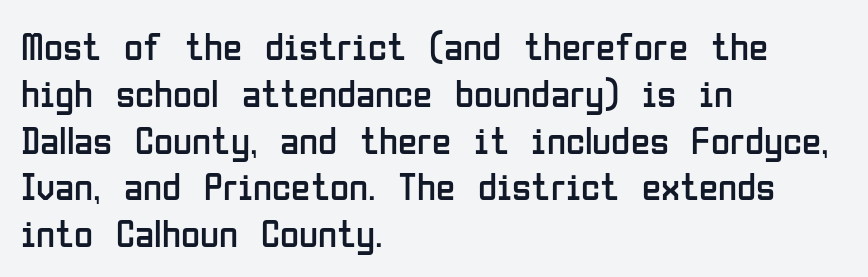
Q: Is the text bold? A: No.
Q: Is the text italic (slanted)? A: No, it is upright.
Q: Is the typeface a serif or a sans-serif typeface? A: Sans-serif.
Q: Is the text underlined? A: No.
Q: How is the paragraph aligned? A: Left-aligned.
Q: Is the spacing between letters normal or unusually wide? A: Normal.
Q: Width (condensed, normal, or wide)? A: Condensed.
Q: Stroke contrast? A: Low.
Q: x-height? A: Medium.
Q: Monospaced? A: No.
